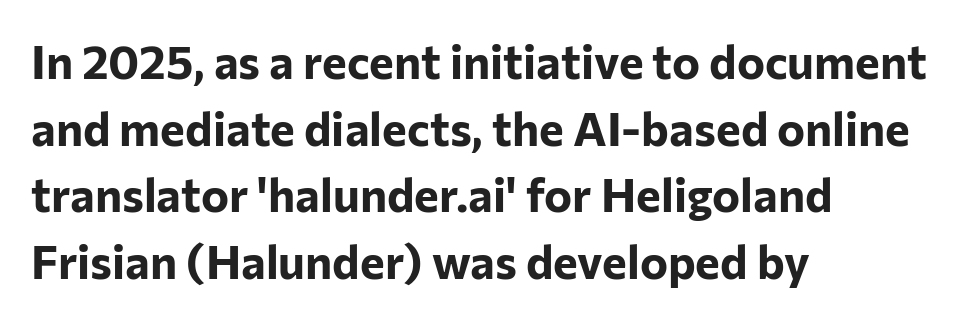
Q: Is the text bold? A: Yes.
Q: Is the text italic (slanted)? A: No, it is upright.
Q: Is the typeface a serif or a sans-serif typeface? A: Sans-serif.
Q: Is the text underlined? A: No.
Q: How is the paragraph aligned? A: Left-aligned.
Q: Is the spacing between letters normal or unusually wide? A: Normal.
Q: Is the spacing between lines tight, normal or loose? A: Normal.
Q: Width (condensed, normal, or wide)? A: Normal.
Q: Stroke contrast? A: Low.
Q: x-height? A: Medium.
Q: Monospaced? A: No.
